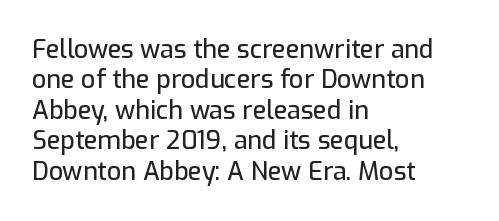
The typography opts for an upright posture over an oblique one. The letterforms sit shoulder to shoulder at normal distance. Compared with a centered layout, this one pins lines to the left instead. Descenders are the only things crossing below the line.
